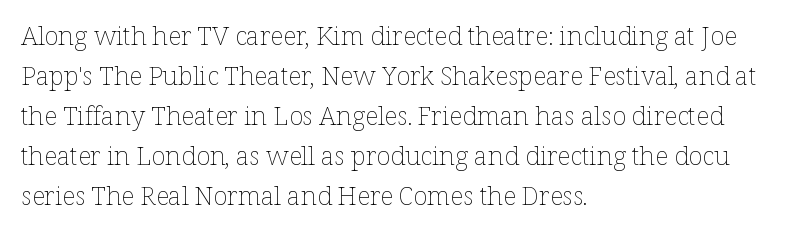
Descender tails drop into unmarked territory. Stroke mass is kept to a normal reading level or below. Default kerning and tracking; the words read as compact shapes. Teacher's note: observe the even left margin — that is flush-left alignment.
